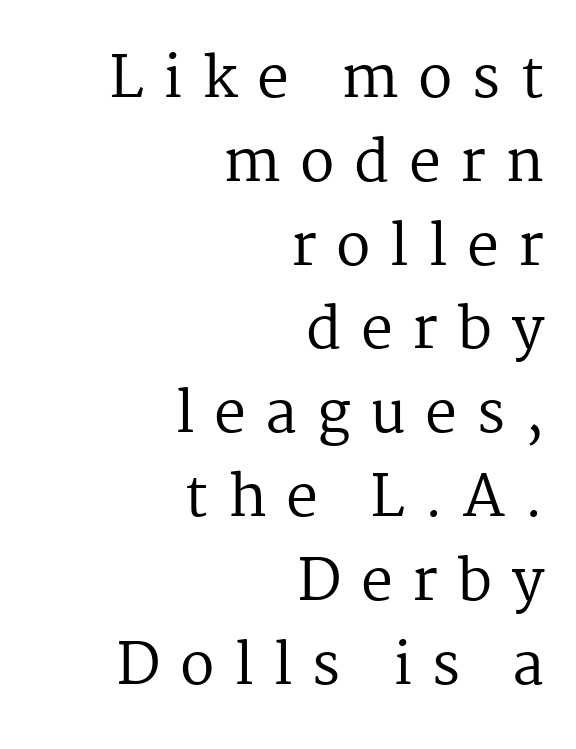
Beneath every word, the page is bare. How are the letters spaced? Widely, with obvious added tracking. The face used here is seriffed, in the tradition of book romans. Do the characters align in a grid? No, the font is proportional. Layout note: lines flush right. No italicization has been applied; the sample stays upright.
